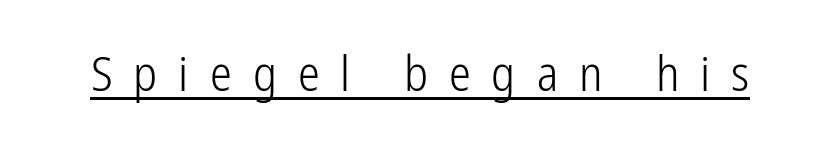
Q: Is the text bold? A: No.
Q: Is the text italic (slanted)? A: No, it is upright.
Q: Is the typeface a serif or a sans-serif typeface? A: Sans-serif.
Q: Is the text underlined? A: Yes.
Q: Is the spacing between letters normal or unusually wide? A: Unusually wide.
Q: Width (condensed, normal, or wide)? A: Condensed.
Q: Stroke contrast? A: Low.
Q: x-height? A: Medium.
Q: Monospaced? A: No.
